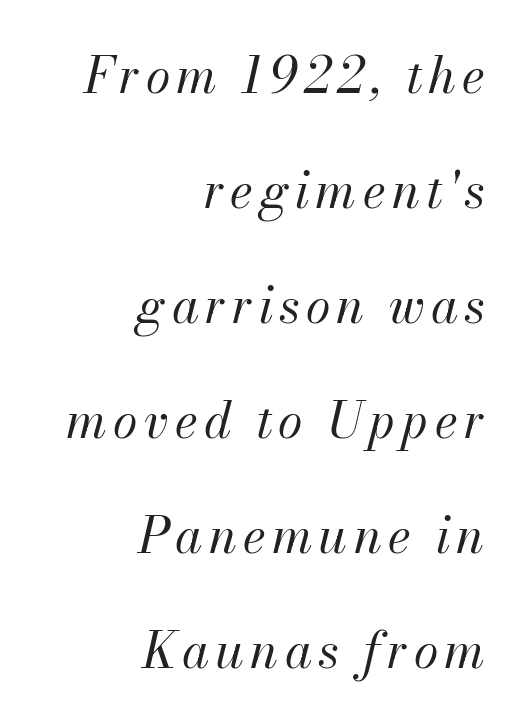
{"italic": "yes", "lean": "right", "slant_degrees": 13, "bold": "no", "weight": "regular", "width": "normal", "stroke_contrast": "medium", "x_height": "small", "monospaced": "no", "underline": "no", "align": "right", "line_spacing": "loose", "line_spacing_ratio": 2.3, "glyph_px": 50}
